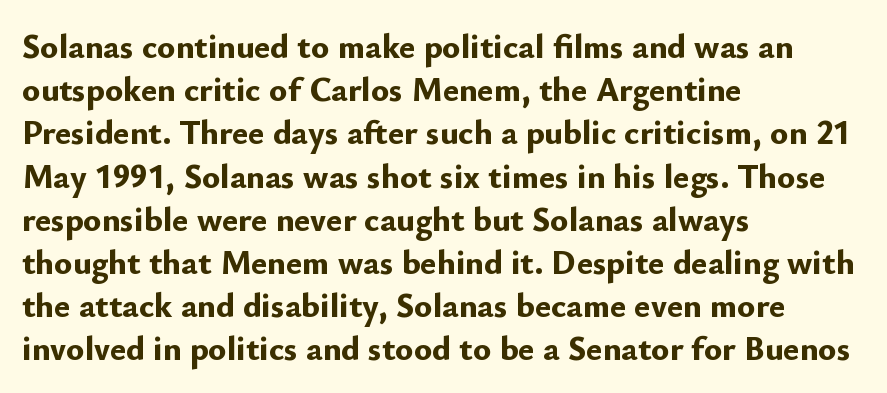
The image shows 34 px bold sans-serif type, upright; set left-aligned, normal line spacing (1.27x), normal letter spacing, not underlined; low stroke contrast and a small x-height.
